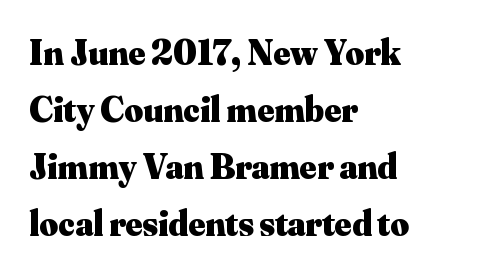
The lines in this sample share a left origin and differ only in where they stop. Note the varied advance widths — an 'i' is clearly narrower than an 'm'. The area under the type is left untouched. Strong, thick strokes mark this as bold type.
